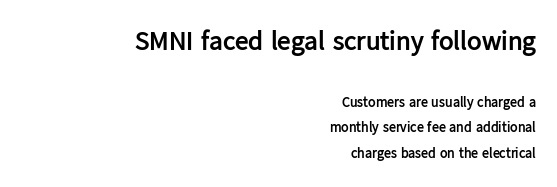
{"italic": "no", "bold": "yes", "underline": "no", "align": "right", "line_spacing_ratio": 1.82, "letter_spacing": "normal", "letter_spacing_em": 0.0, "larger_block": "first", "size_ratio": 1.93, "glyph_px": 27}
